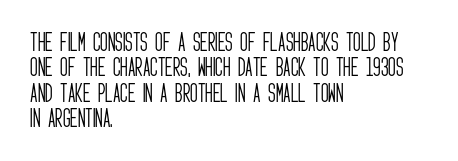
{"italic": "no", "bold": "no", "underline": "no", "align": "left", "line_spacing_ratio": 1.21, "letter_spacing": "normal", "letter_spacing_em": 0.0, "glyph_px": 21}
